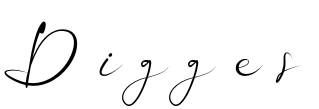
{"serif": "no", "bold": "no", "weight": "light", "width": "wide", "stroke_contrast": "low", "x_height": "small", "monospaced": "no", "underline": "no", "letter_spacing": "wide", "letter_spacing_em": 0.31, "glyph_px": 72}
